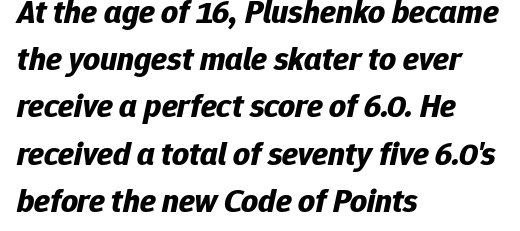
The image shows 33 px bold type, italic (leaning right); set left-aligned, normal line spacing (1.43x), normal letter spacing, not underlined; low stroke contrast and a medium x-height.
